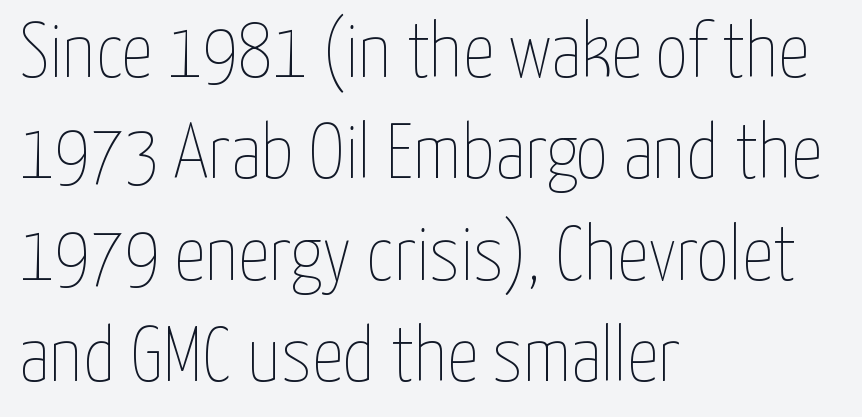
The image shows 78 px thin, condensed type, upright; set left-aligned, normal line spacing (1.3x), normal letter spacing, not underlined; low stroke contrast and a medium x-height.
